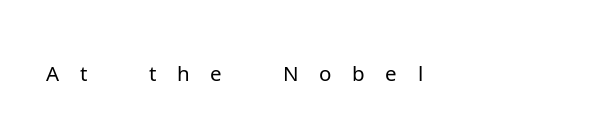
{"serif": "no", "italic": "no", "bold": "no", "weight": "light", "width": "normal", "stroke_contrast": "low", "x_height": "medium", "monospaced": "no", "underline": "no", "letter_spacing": "wide", "letter_spacing_em": 0.49, "glyph_px": 42}
